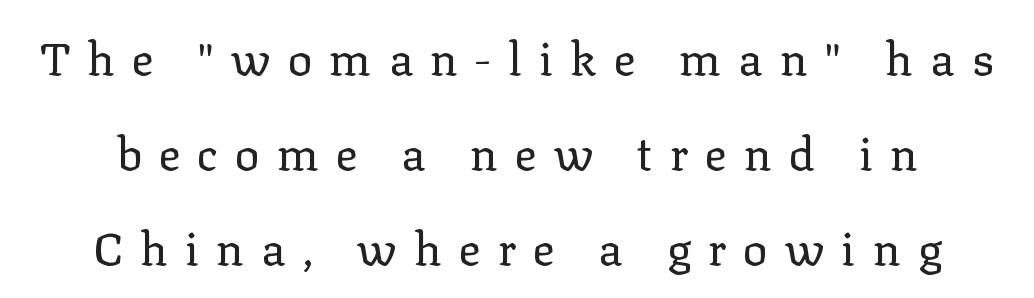
Q: Is the text bold? A: No.
Q: Is the text italic (slanted)? A: No, it is upright.
Q: Is the typeface a serif or a sans-serif typeface? A: Serif.
Q: Is the text underlined? A: No.
Q: How is the paragraph aligned? A: Centered.
Q: Is the spacing between letters normal or unusually wide? A: Unusually wide.
Q: Is the spacing between lines tight, normal or loose? A: Loose.
Q: Width (condensed, normal, or wide)? A: Normal.
Q: Stroke contrast? A: Low.
Q: x-height? A: Medium.
Q: Monospaced? A: No.
